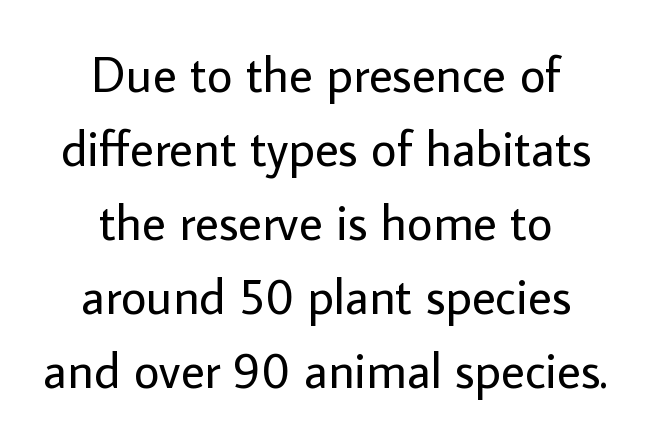
One-word summary of the alignment: center. Compared with a typical body face, this is equally light or lighter still. The line texture is even and compact thanks to regular tracking. Unlike italic type, these characters show no tilt at all.
